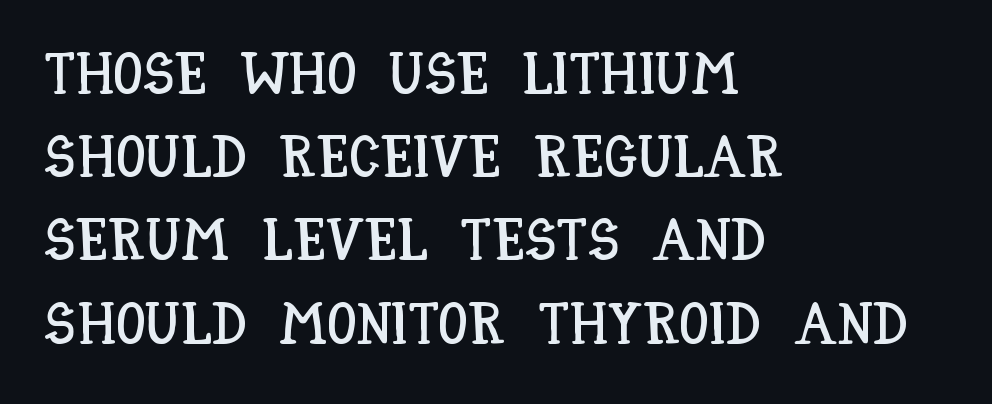
{"italic": "no", "width": "condensed", "stroke_contrast": "low", "x_height": "large", "monospaced": "no", "underline": "no", "align": "left", "line_spacing": "normal", "line_spacing_ratio": 1.41, "letter_spacing": "normal", "letter_spacing_em": 0.0, "glyph_px": 59}
